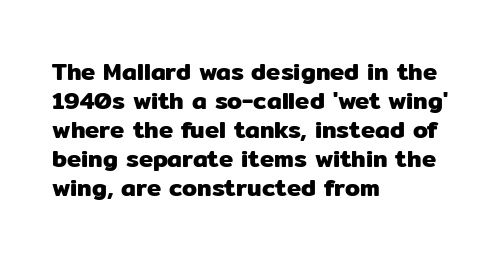
Q: Is the text italic (slanted)? A: No, it is upright.
Q: Is the text underlined? A: No.
Q: How is the paragraph aligned? A: Left-aligned.
Q: Is the spacing between letters normal or unusually wide? A: Normal.
